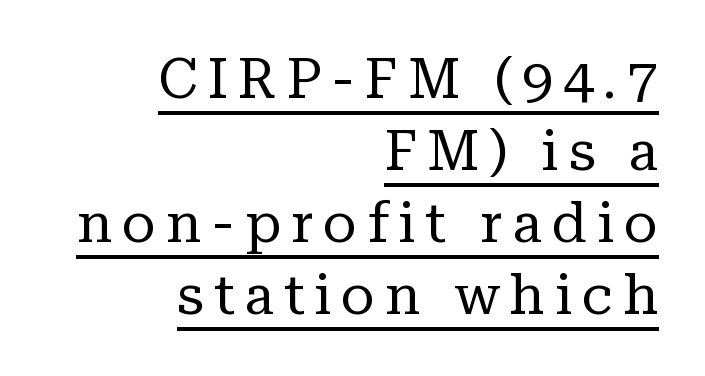
The letters stand straight up with perfectly vertical stems. Is this a heavy cut? Hardly; it is regular or lighter. The rendering uses a moderate line-height, typical for paragraphs. The passage is arranged like a letterhead date or caption credit — flush right. Proportional: the letters do not fall into vertical columns. Quick note: underline on.
